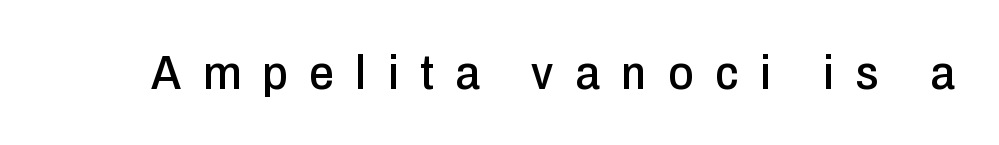
Q: Is the text italic (slanted)? A: No, it is upright.
Q: Is the typeface a serif or a sans-serif typeface? A: Sans-serif.
Q: Is the text underlined? A: No.
Q: Is the spacing between letters normal or unusually wide? A: Unusually wide.
Q: Width (condensed, normal, or wide)? A: Condensed.
Q: Stroke contrast? A: Low.
Q: x-height? A: Medium.
Q: Monospaced? A: No.
